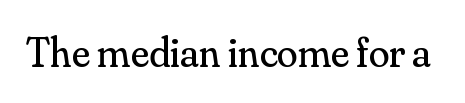
{"serif": "yes", "italic": "no", "bold": "no", "weight": "regular", "width": "normal", "stroke_contrast": "medium", "x_height": "small", "monospaced": "no", "underline": "no", "letter_spacing": "normal", "letter_spacing_em": 0.0, "glyph_px": 42}
